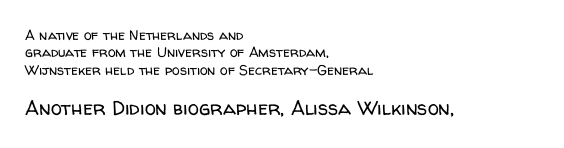
{"italic": "no", "bold": "no", "underline": "no", "align": "left", "line_spacing_ratio": 1.24, "letter_spacing": "normal", "letter_spacing_em": 0.0, "larger_block": "second", "size_ratio": 1.43, "glyph_px": 20}
